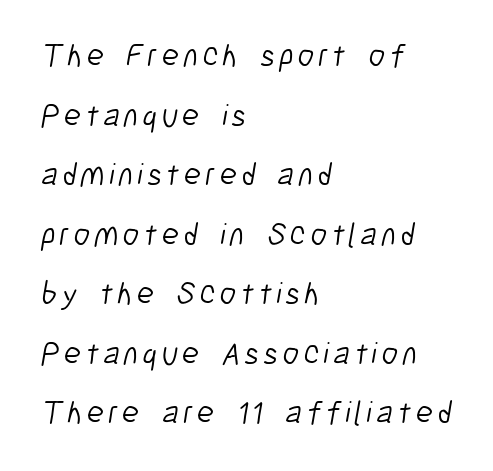
{"serif": "no", "bold": "no", "weight": "light", "width": "condensed", "stroke_contrast": "low", "x_height": "medium", "monospaced": "no", "underline": "no", "align": "left", "line_spacing_ratio": 1.86, "glyph_px": 32}
